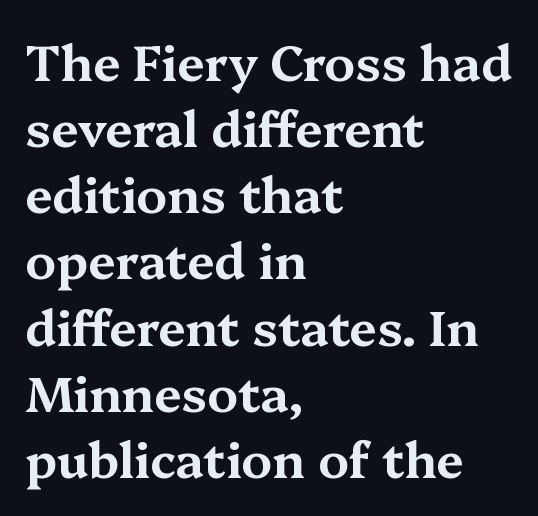
You could not count columns in this text — the font is proportionally spaced. Summary of vertical rhythm: regular, with standard interline spacing. Honestly, there is no underline to notice here at all. The gaps between neighbouring characters are ordinary and unremarkable. Horizontal alignment here is leftward, the default for most running prose. Serifs: yes, visible at the terminals of the letterforms.
